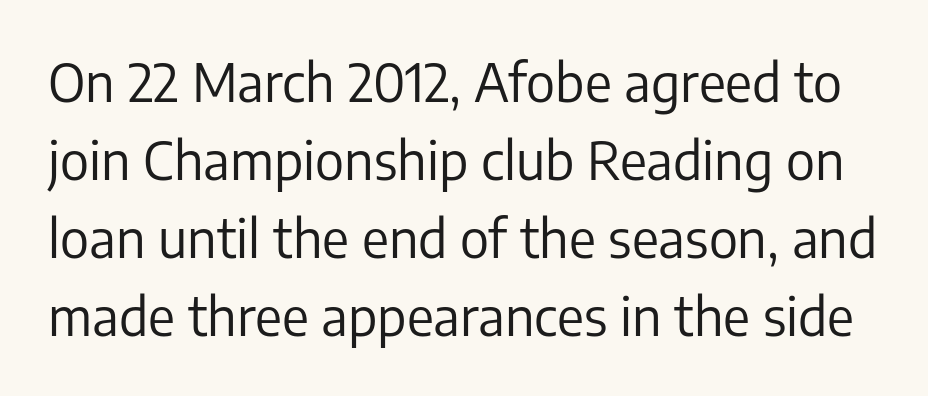
Q: Is the text bold? A: No.
Q: Is the text italic (slanted)? A: No, it is upright.
Q: Is the typeface a serif or a sans-serif typeface? A: Sans-serif.
Q: Is the text underlined? A: No.
Q: Is the spacing between letters normal or unusually wide? A: Normal.
Q: Is the spacing between lines tight, normal or loose? A: Normal.
Q: Width (condensed, normal, or wide)? A: Normal.
Q: Stroke contrast? A: Low.
Q: x-height? A: Medium.
Q: Monospaced? A: No.
